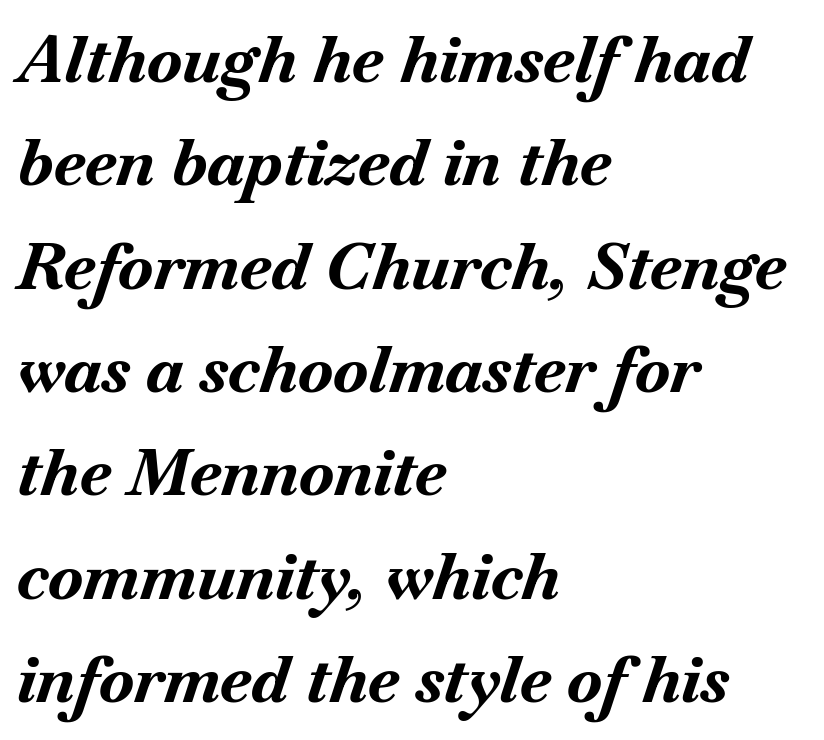
{"italic": "yes", "lean": "right", "slant_degrees": 18, "bold": "yes", "weight": "bold", "width": "normal", "stroke_contrast": "medium", "x_height": "small", "monospaced": "no", "underline": "no", "align": "left", "line_spacing": "normal", "line_spacing_ratio": 1.59, "letter_spacing": "normal", "letter_spacing_em": 0.0, "glyph_px": 65}
